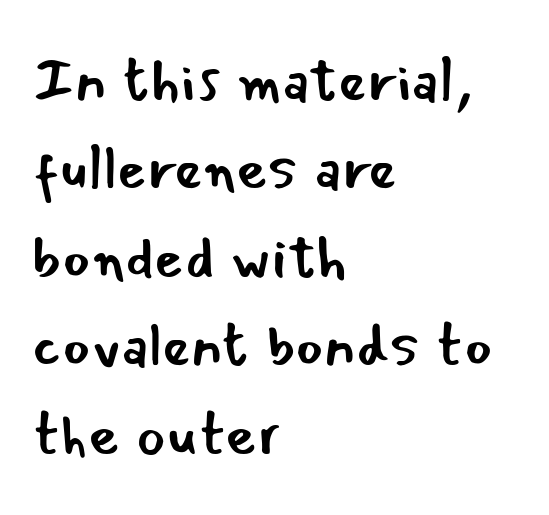
The image shows 61 px regular-weight sans-serif type, upright; set left-aligned, normal line spacing (1.45x), normal letter spacing, not underlined; low stroke contrast and a small x-height.
